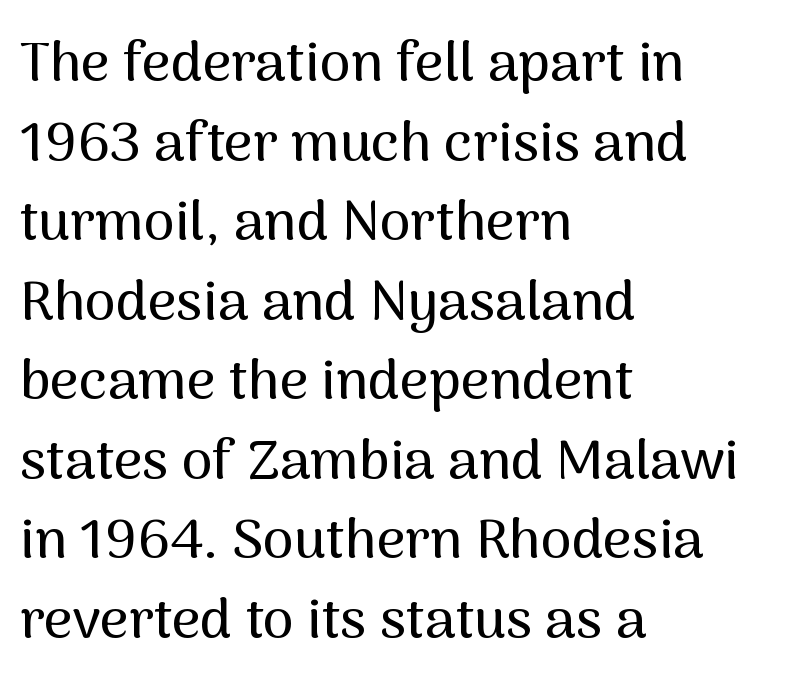
The image shows 56 px sans-serif type, upright; set left-aligned, normal line spacing (1.42x), normal letter spacing, not underlined; medium stroke contrast and a medium x-height.
